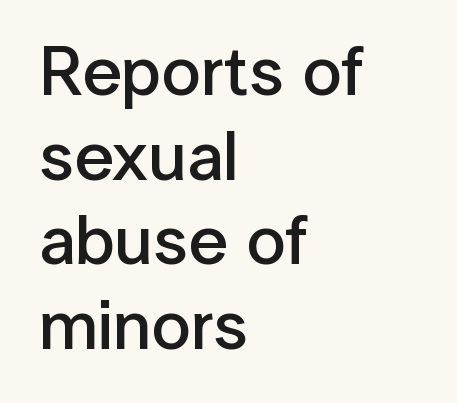
Q: Is the text bold? A: Semi-bold.
Q: Is the text italic (slanted)? A: No, it is upright.
Q: Is the typeface a serif or a sans-serif typeface? A: Sans-serif.
Q: Is the text underlined? A: No.
Q: How is the paragraph aligned? A: Left-aligned.
Q: Is the spacing between letters normal or unusually wide? A: Normal.
Q: Width (condensed, normal, or wide)? A: Normal.
Q: Stroke contrast? A: Low.
Q: x-height? A: Medium.
Q: Monospaced? A: No.
